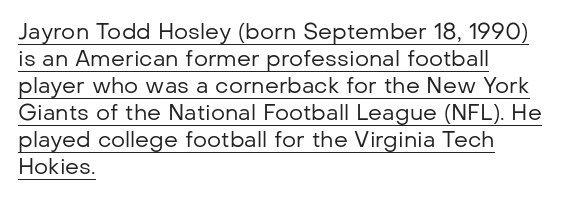
The image shows 22 px text type, upright; set left-aligned, line spacing 1.23x, normal letter spacing, underlined.
